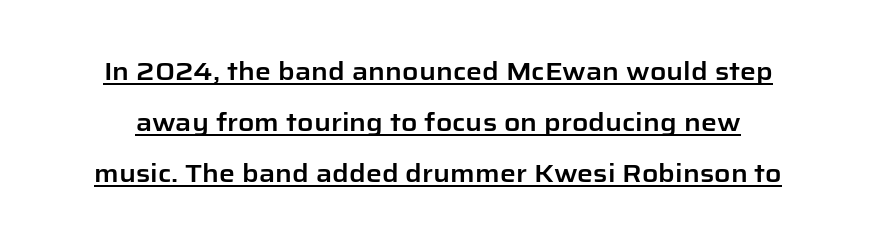
Q: Is the text italic (slanted)? A: No, it is upright.
Q: Is the text underlined? A: Yes.
Q: Is the spacing between letters normal or unusually wide? A: Normal.
Q: Is the spacing between lines tight, normal or loose? A: Loose.
